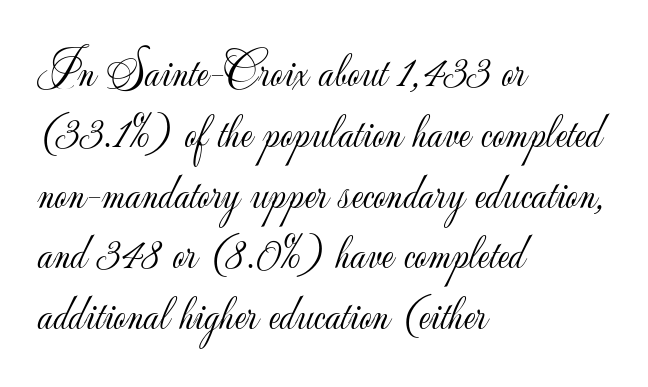
The weight would be labelled regular, book, light, or lighter still. Each letter's strokes conclude bluntly, with no projecting serifs. The rag falls on the right side of this text block. Proportional: the letters do not fall into vertical columns.
